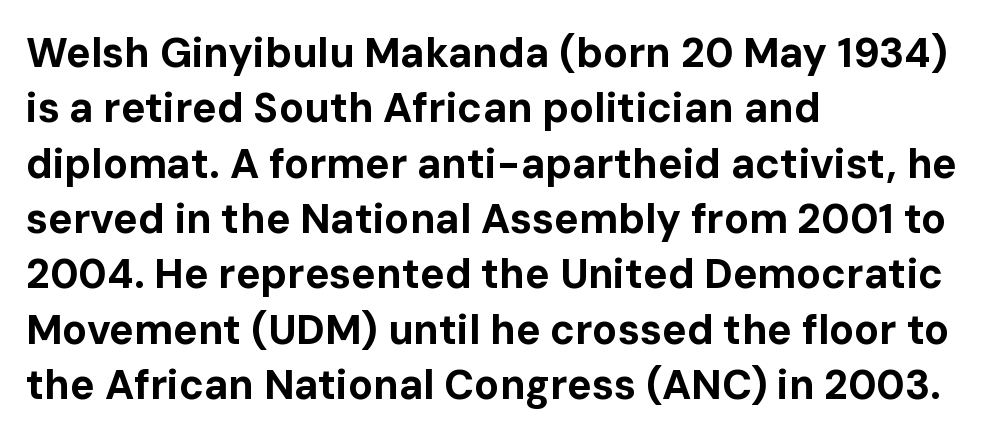
{"serif": "no", "italic": "no", "bold": "yes", "weight": "bold", "width": "normal", "stroke_contrast": "low", "x_height": "medium", "monospaced": "no", "underline": "no", "align": "left", "line_spacing": "normal", "line_spacing_ratio": 1.35, "letter_spacing": "normal", "letter_spacing_em": 0.0, "glyph_px": 41}
